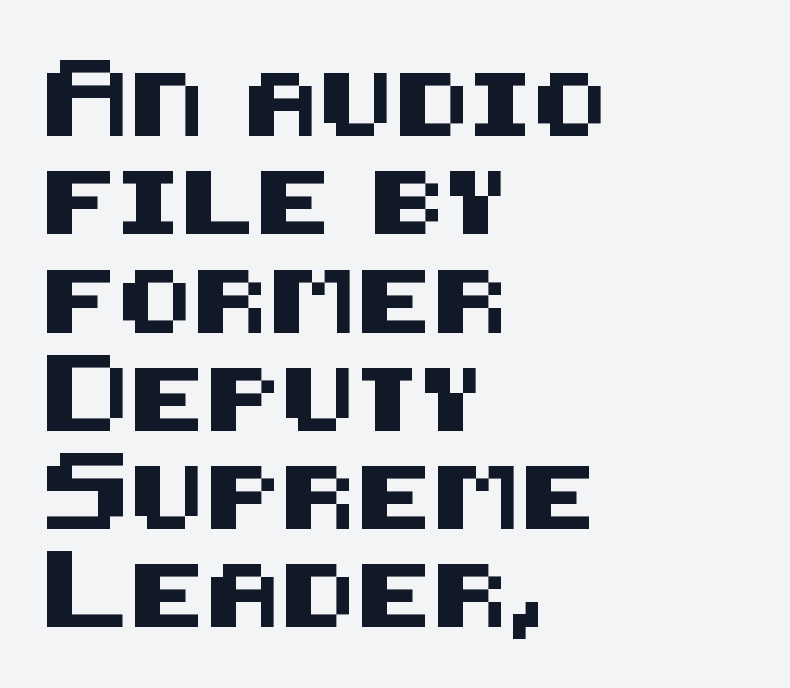
{"serif": "no", "italic": "no", "width": "normal", "stroke_contrast": "medium", "x_height": "large", "underline": "no", "align": "left", "line_spacing": "normal", "line_spacing_ratio": 1.56, "letter_spacing": "normal", "letter_spacing_em": 0.0, "glyph_px": 63}
